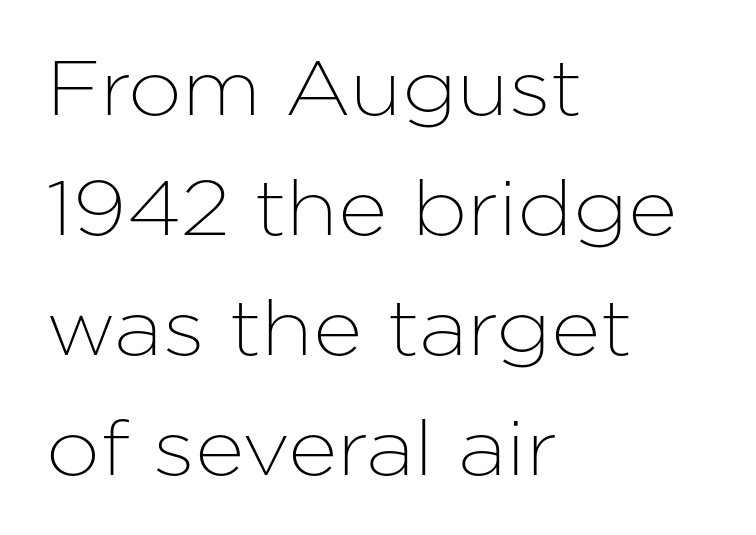
The image shows 77 px sans-serif type, upright; set left-aligned, normal line spacing (1.56x), normal letter spacing, not underlined; low stroke contrast and a medium x-height.
